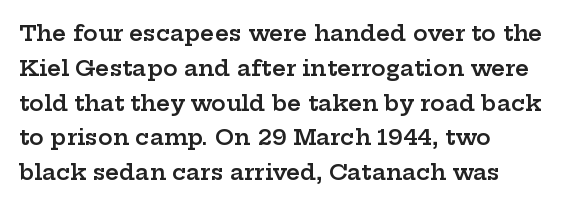
{"italic": "no", "bold": "semi", "underline": "no", "align": "left", "line_spacing": "normal", "line_spacing_ratio": 1.58, "letter_spacing": "normal", "letter_spacing_em": 0.0, "glyph_px": 22}
